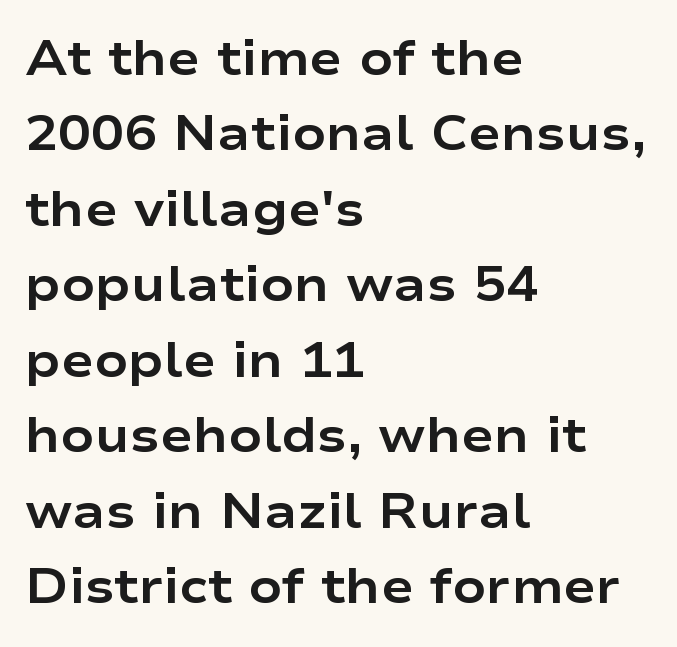
The image shows 49 px bold, wide sans-serif type, upright; set left-aligned, normal line spacing (1.54x), normal letter spacing, not underlined; low stroke contrast and a medium x-height.
